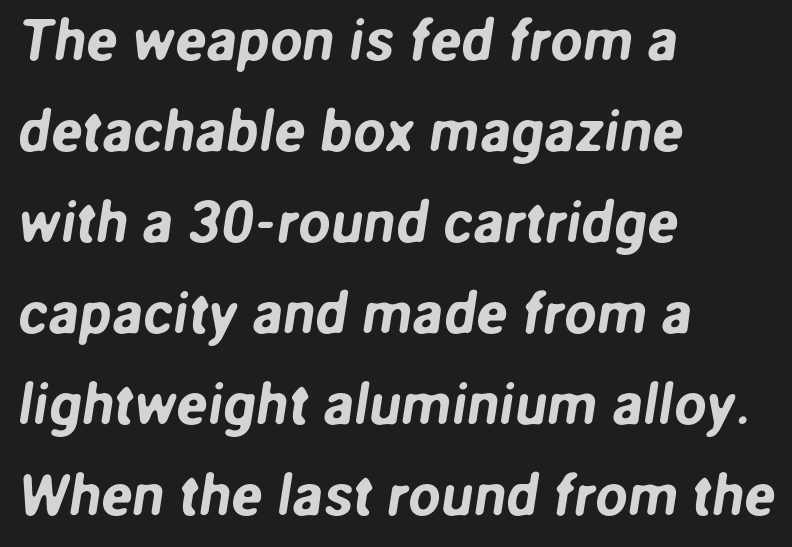
{"serif": "no", "width": "normal", "stroke_contrast": "low", "x_height": "medium", "monospaced": "no", "underline": "no", "align": "left", "line_spacing": "normal", "line_spacing_ratio": 1.57, "letter_spacing": "normal", "letter_spacing_em": 0.0, "glyph_px": 58}
